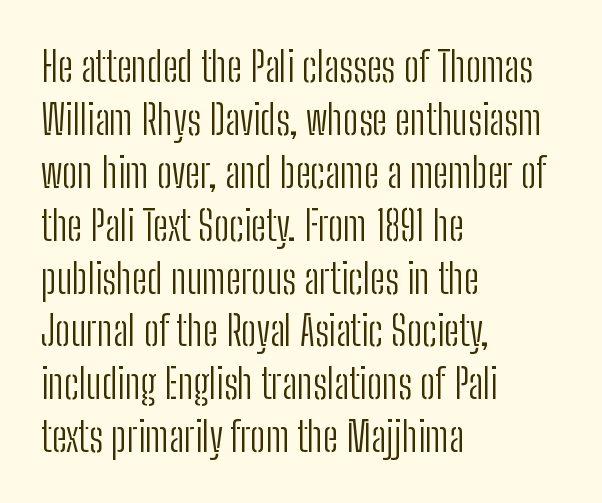
Q: Is the text bold? A: No.
Q: Is the text italic (slanted)? A: No, it is upright.
Q: Is the typeface a serif or a sans-serif typeface? A: Sans-serif.
Q: Is the text underlined? A: No.
Q: How is the paragraph aligned? A: Left-aligned.
Q: Is the spacing between letters normal or unusually wide? A: Normal.
Q: Is the spacing between lines tight, normal or loose? A: Normal.
Q: Width (condensed, normal, or wide)? A: Condensed.
Q: Stroke contrast? A: Low.
Q: x-height? A: Medium.
Q: Monospaced? A: No.
